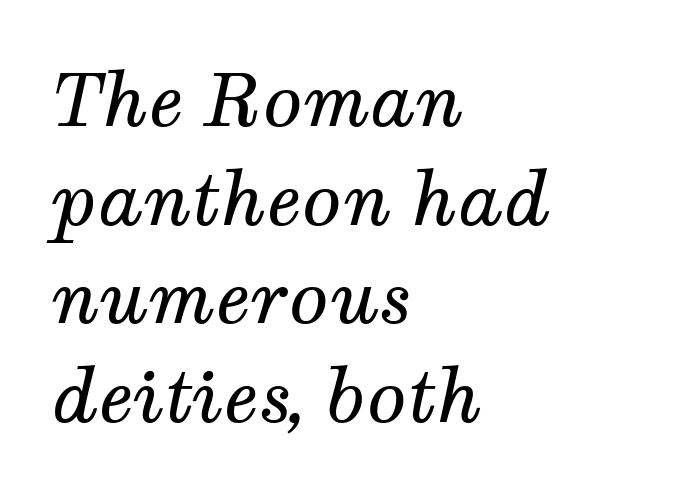
{"serif": "yes", "italic": "yes", "lean": "right", "slant_degrees": 12, "bold": "no", "weight": "regular", "width": "normal", "stroke_contrast": "medium", "x_height": "medium", "monospaced": "no", "underline": "no", "align": "left", "line_spacing": "normal", "line_spacing_ratio": 1.35, "letter_spacing": "normal", "letter_spacing_em": 0.0, "glyph_px": 73}
